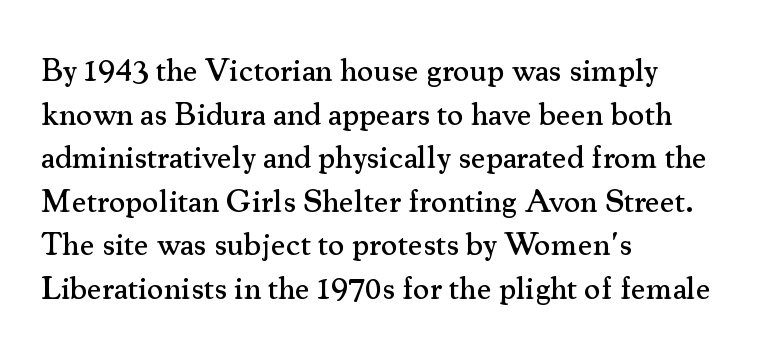
The image shows 32 px serif type, upright; set left-aligned, normal line spacing (1.36x), normal letter spacing, not underlined; medium stroke contrast and a small x-height.
